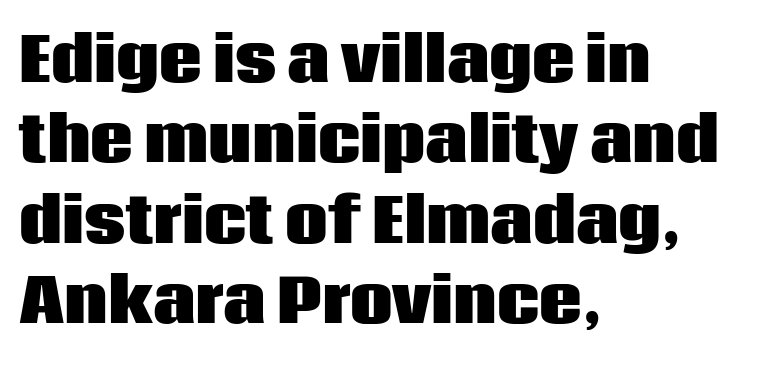
{"serif": "no", "italic": "no", "bold": "yes", "weight": "heavy", "width": "normal", "stroke_contrast": "low", "x_height": "large", "monospaced": "no", "underline": "no", "align": "left", "line_spacing": "normal", "line_spacing_ratio": 1.34, "letter_spacing": "normal", "letter_spacing_em": 0.0, "glyph_px": 60}
